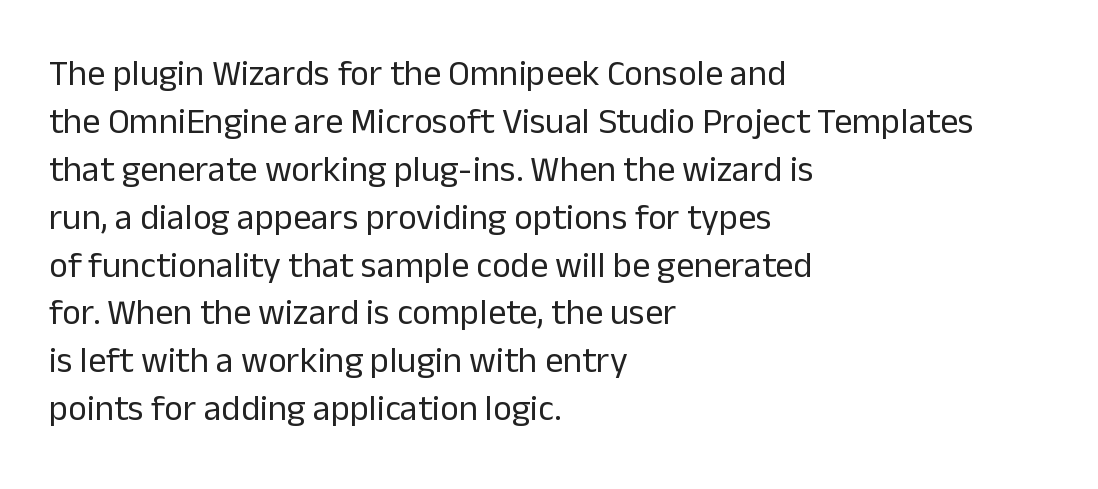
{"serif": "no", "italic": "no", "bold": "no", "weight": "regular", "width": "normal", "stroke_contrast": "low", "x_height": "medium", "monospaced": "no", "underline": "no", "align": "left", "line_spacing": "normal", "line_spacing_ratio": 1.33, "letter_spacing": "normal", "letter_spacing_em": 0.0, "glyph_px": 36}
